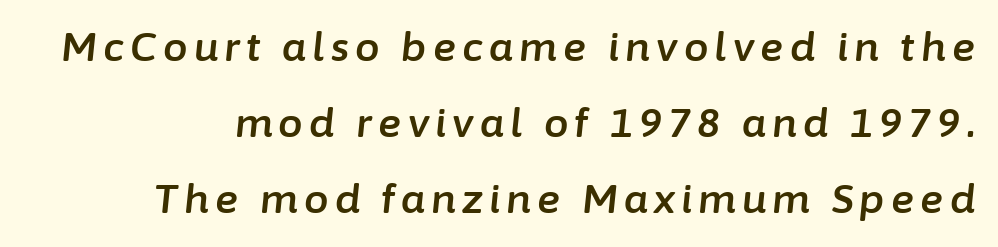
Q: Is the text italic (slanted)? A: Yes, it leans right by about 6 degrees.
Q: Is the text underlined? A: No.
Q: Is the spacing between lines tight, normal or loose? A: Loose.
Q: Width (condensed, normal, or wide)? A: Normal.
Q: Stroke contrast? A: Low.
Q: x-height? A: Medium.
Q: Monospaced? A: No.
